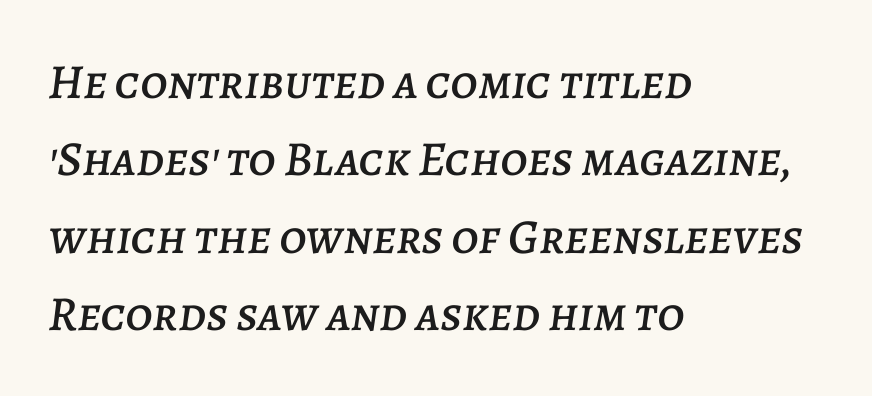
Q: Is the text italic (slanted)? A: Yes, it leans right by about 7 degrees.
Q: Is the text underlined? A: No.
Q: How is the paragraph aligned? A: Left-aligned.
Q: Is the spacing between letters normal or unusually wide? A: Normal.
Q: Is the spacing between lines tight, normal or loose? A: Normal.
Q: Width (condensed, normal, or wide)? A: Normal.
Q: Stroke contrast? A: Low.
Q: x-height? A: Large.
Q: Monospaced? A: No.
